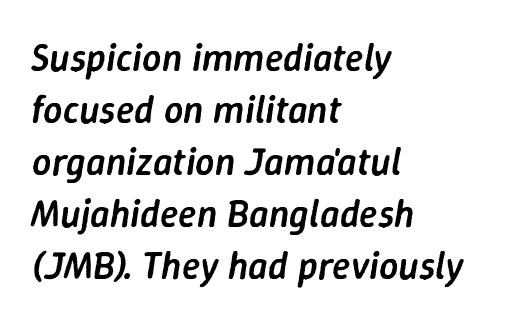
{"italic": "yes", "lean": "right", "slant_degrees": 9, "bold": "semi", "weight": "semibold", "width": "normal", "stroke_contrast": "low", "x_height": "medium", "monospaced": "no", "underline": "no", "align": "left", "line_spacing": "normal", "line_spacing_ratio": 1.37, "letter_spacing": "normal", "letter_spacing_em": 0.0, "glyph_px": 38}
